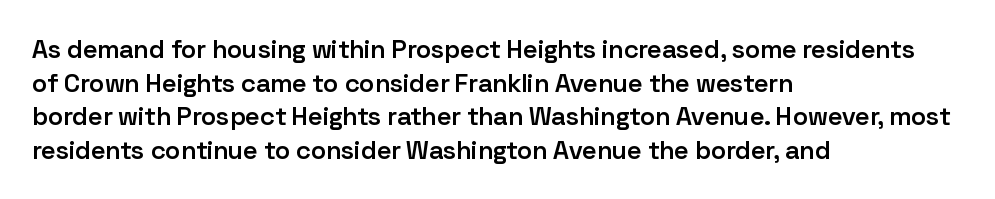
Each row of text sits above clean, open space. Notice how the passage keeps a crisp vertical edge on the left only. These lines keep a tight, regular rhythm from letter to letter. The strokes are fattened partway — semibold, not bold. Regarding leading, the lines here are spaced in the standard way. Upright lettering throughout.
